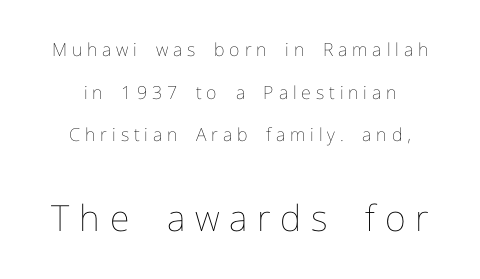
In CSS terms this would be text-align: center. Summary of weight: not heavy and not bold. Is there much room between lines? Yes — plenty of vertical air separates them. Type without underlining. Does the lettering tilt? It doesn't — this is upright. The passage shown begins with its smaller block and ends with its larger one.
